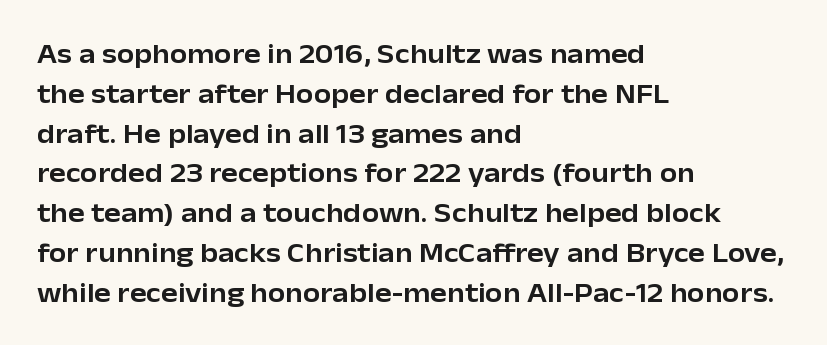
These lines were composed using upright roman letters. What stands out about the letter spacing? Nothing — it is the standard amount. A bare baseline throughout the passage. Are there feet on the stems? There aren't — it's a sans.
